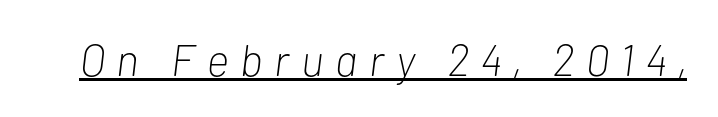
Q: Is the text bold? A: No.
Q: Is the text italic (slanted)? A: Yes, it leans right by about 7 degrees.
Q: Is the text underlined? A: Yes.
Q: Is the spacing between letters normal or unusually wide? A: Unusually wide.
Q: Width (condensed, normal, or wide)? A: Condensed.
Q: Stroke contrast? A: Low.
Q: x-height? A: Medium.
Q: Monospaced? A: No.
